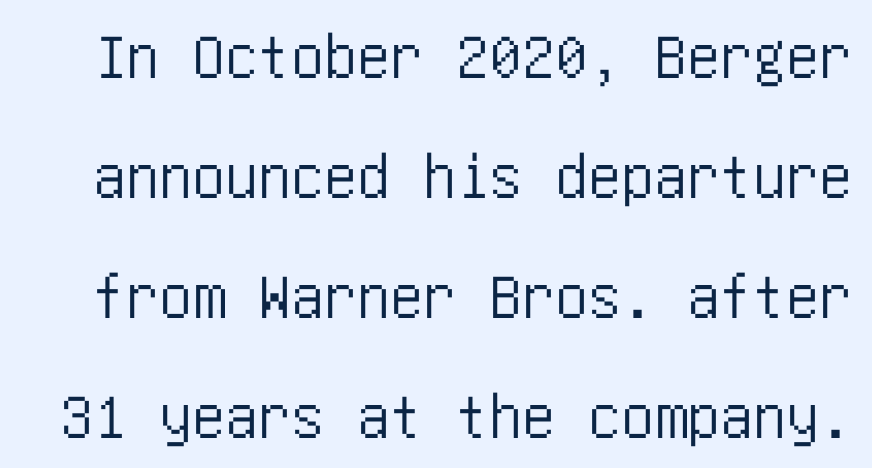
The image shows 66 px condensed sans-serif type, upright; set line spacing 1.82x, normal letter spacing, not underlined; low stroke contrast and a large x-height.
